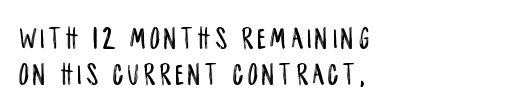
{"serif": "no", "italic": "no", "width": "condensed", "stroke_contrast": "low", "x_height": "large", "monospaced": "no", "underline": "no", "align": "left", "line_spacing_ratio": 1.16, "glyph_px": 31}
